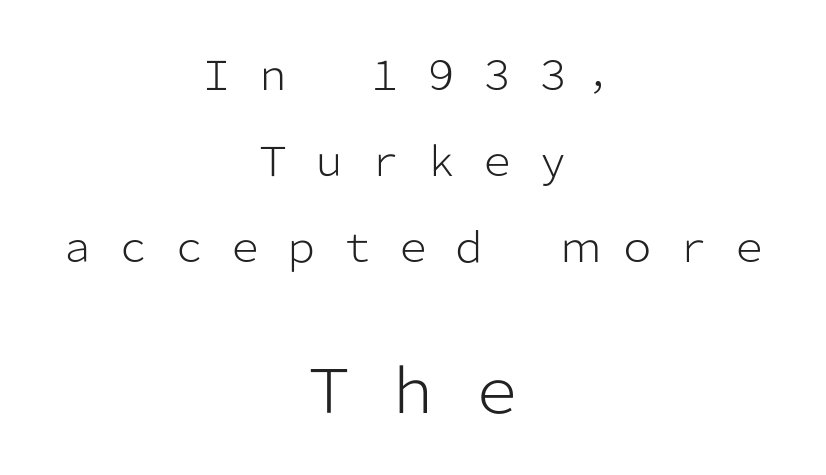
Q: Is the text bold? A: No.
Q: Is the text italic (slanted)? A: No, it is upright.
Q: Is the typeface a serif or a sans-serif typeface? A: Sans-serif.
Q: Is the text underlined? A: No.
Q: How is the paragraph aligned? A: Centered.
Q: Is the spacing between letters normal or unusually wide? A: Unusually wide.
Q: Is the spacing between lines tight, normal or loose? A: Loose.
Q: Which block of text is set in a larger size, the first (top) or the second (bottom)? A: The second (bottom) one.
Q: Width (condensed, normal, or wide)? A: Normal.
Q: Stroke contrast? A: Low.
Q: x-height? A: Medium.
Q: Monospaced? A: No.
